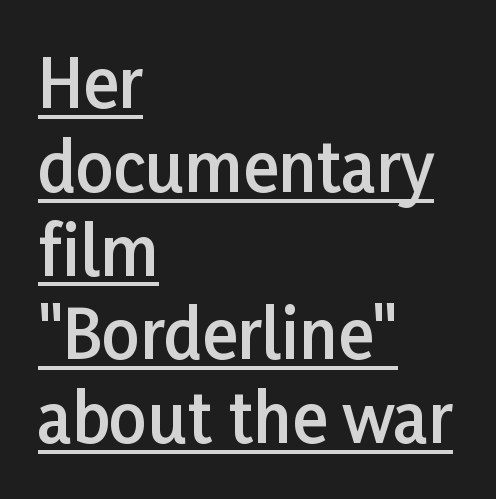
Q: Is the text bold? A: Semi-bold.
Q: Is the text italic (slanted)? A: No, it is upright.
Q: Is the typeface a serif or a sans-serif typeface? A: Sans-serif.
Q: Is the text underlined? A: Yes.
Q: How is the paragraph aligned? A: Left-aligned.
Q: Is the spacing between letters normal or unusually wide? A: Normal.
Q: Is the spacing between lines tight, normal or loose? A: Normal.
Q: Width (condensed, normal, or wide)? A: Normal.
Q: Stroke contrast? A: Low.
Q: x-height? A: Medium.
Q: Monospaced? A: No.
